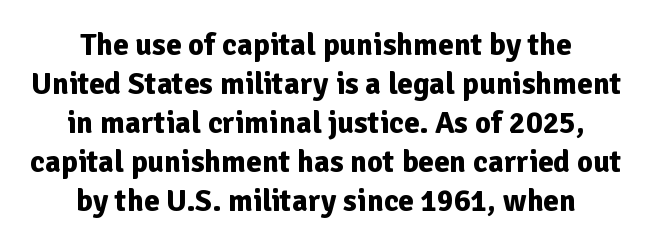
Q: Is the text bold? A: Yes.
Q: Is the text italic (slanted)? A: No, it is upright.
Q: Is the typeface a serif or a sans-serif typeface? A: Sans-serif.
Q: Is the text underlined? A: No.
Q: How is the paragraph aligned? A: Centered.
Q: Is the spacing between letters normal or unusually wide? A: Normal.
Q: Is the spacing between lines tight, normal or loose? A: Normal.
Q: Width (condensed, normal, or wide)? A: Normal.
Q: Stroke contrast? A: Low.
Q: x-height? A: Medium.
Q: Monospaced? A: No.
